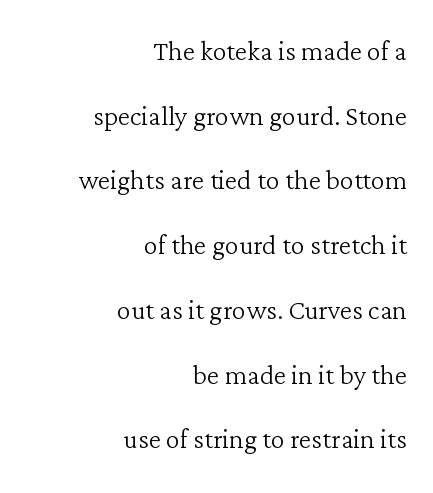
Each row of text sits above clean, open space. The letters advance in unequal steps, a hallmark of proportional type. The paragraph shown leans on its right margin. Caption: face not bold, strokes unweighted. Nope, not italic — everything's standing straight. No extra tracking has been applied to these lines.
